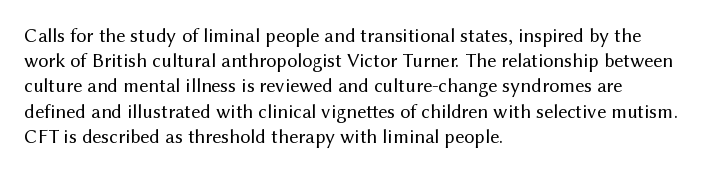
How would I describe the line gaps? Plain and ordinary. Stem width sits at or under what a default text font uses. Posture: straight, roman, zero tilt. Underlining? Definitely not there. How are the letters spaced? Ordinarily, with no added tracking. Alignment: flush left.
